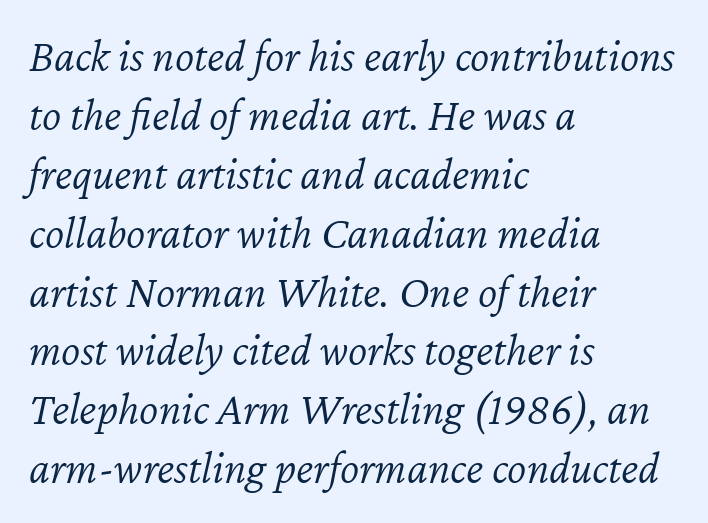
Characters follow at the spacing the type designer built in. Weight: in the light-to-regular range. Leading: standard. Looks like regular typesetting: each glyph gets only the width it needs. Descenders hang freely into open space. Visually the block forms a straight wall on the left and a jagged coastline on the right.
